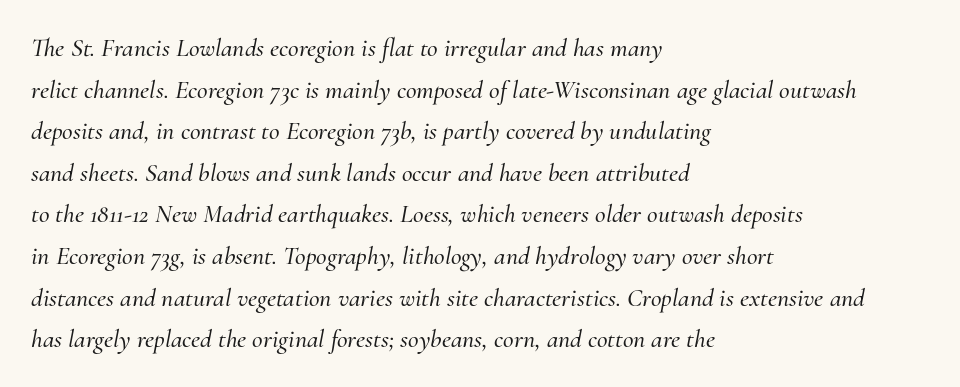
Q: Is the text italic (slanted)? A: Yes, it leans right by about 10 degrees.
Q: Is the text underlined? A: No.
Q: How is the paragraph aligned? A: Left-aligned.
Q: Is the spacing between letters normal or unusually wide? A: Normal.
Q: Is the spacing between lines tight, normal or loose? A: Normal.
